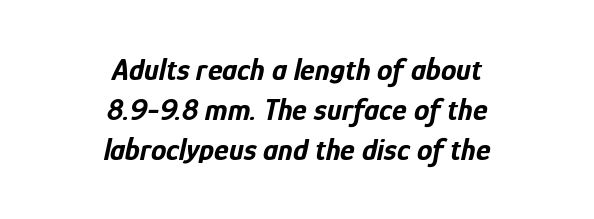
{"italic": "yes", "lean": "right", "slant_degrees": 12, "bold": "yes", "weight": "bold", "width": "condensed", "stroke_contrast": "low", "x_height": "medium", "monospaced": "no", "underline": "no", "align": "center", "line_spacing": "normal", "line_spacing_ratio": 1.29, "letter_spacing": "normal", "letter_spacing_em": 0.0, "glyph_px": 31}
